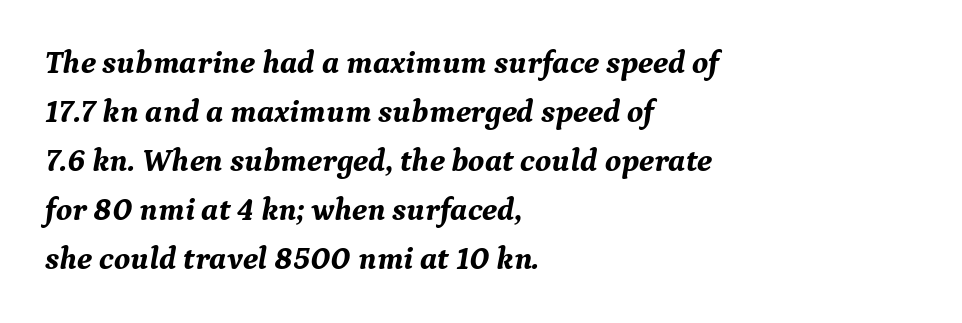
The image shows 32 px bold serif type, italic (leaning right); set left-aligned, normal line spacing (1.53x), normal letter spacing, not underlined; medium stroke contrast and a medium x-height.
